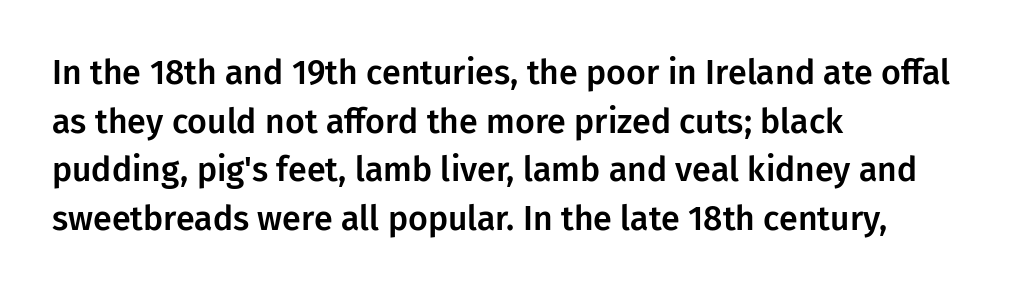
{"serif": "no", "italic": "no", "width": "normal", "stroke_contrast": "low", "x_height": "medium", "monospaced": "no", "underline": "no", "align": "left", "line_spacing": "normal", "line_spacing_ratio": 1.43, "letter_spacing": "normal", "letter_spacing_em": 0.0, "glyph_px": 34}
